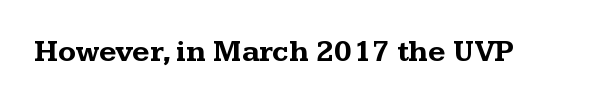
{"serif": "yes", "italic": "no", "bold": "yes", "weight": "bold", "width": "wide", "stroke_contrast": "medium", "x_height": "medium", "monospaced": "no", "underline": "no", "letter_spacing": "normal", "letter_spacing_em": 0.0, "glyph_px": 30}
